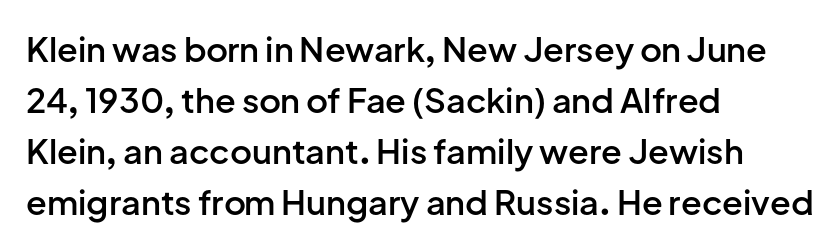
Looks like regular typesetting: each glyph gets only the width it needs. Regarding serifs, this sample does without them. Do the letters lean? They stand straight. Successive baselines arrive at the customary interval. Look at the tracking — it's just the regular setting, nothing added.
